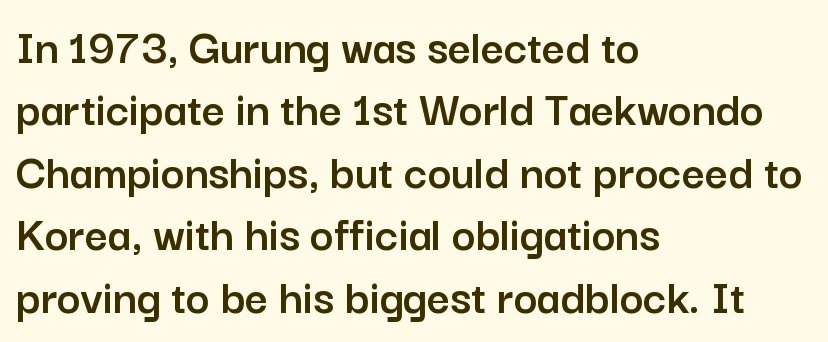
{"serif": "no", "italic": "no", "width": "normal", "stroke_contrast": "low", "x_height": "medium", "monospaced": "no", "underline": "no", "align": "left", "line_spacing": "normal", "line_spacing_ratio": 1.25, "letter_spacing": "normal", "letter_spacing_em": 0.0, "glyph_px": 50}
